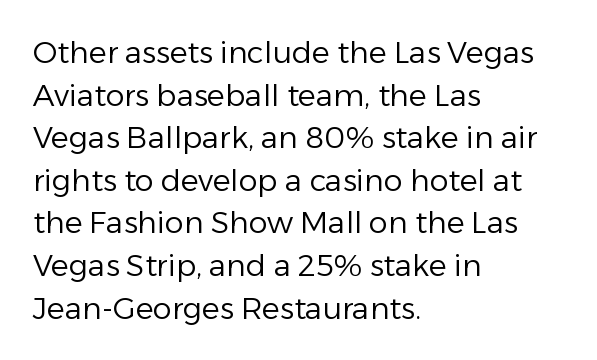
{"serif": "no", "italic": "no", "bold": "no", "weight": "regular", "width": "normal", "stroke_contrast": "low", "x_height": "medium", "monospaced": "no", "underline": "no", "align": "left", "line_spacing": "normal", "line_spacing_ratio": 1.42, "letter_spacing": "normal", "letter_spacing_em": 0.0, "glyph_px": 30}
